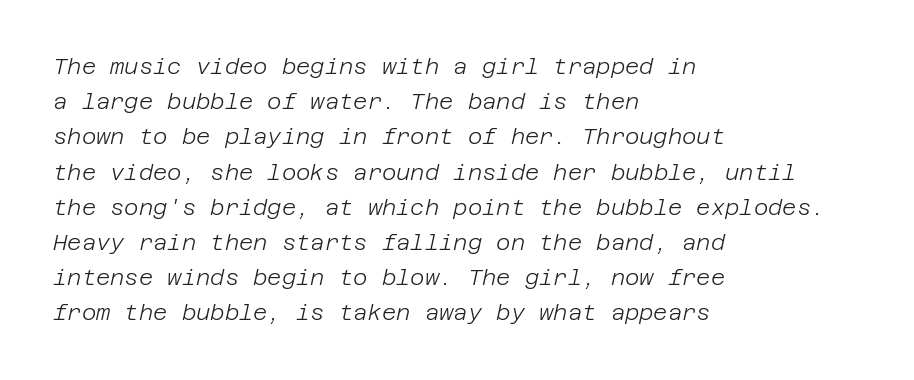
The image shows 22 px text type, italic (leaning right); set left-aligned, normal line spacing (1.6x), normal letter spacing, not underlined.
